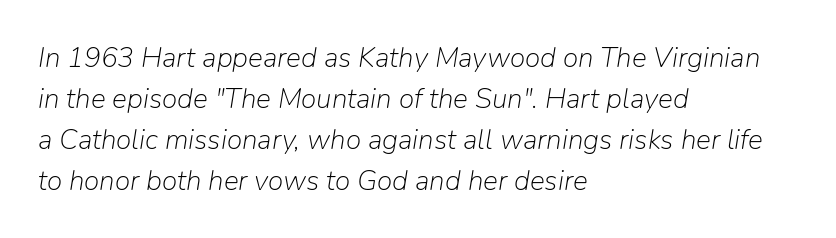
Bold? No — there's no thickening of the strokes. A typesetter would call this proportional, since set widths differ per character. Whoever set this chose a conventional vertical rhythm. Here the glyphs are tracked normally, forming tight word shapes. The foot of each line stays bare and open.
